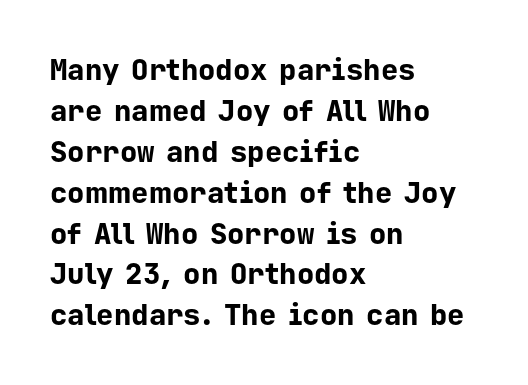
Honestly, there is no underline to notice here at all. The horizontal fit of the characters is conventional and even. Look at the stroke-to-counter ratio: heavy, a bold. Note the uniform advance width — an 'i' takes as much space as an 'm'.
